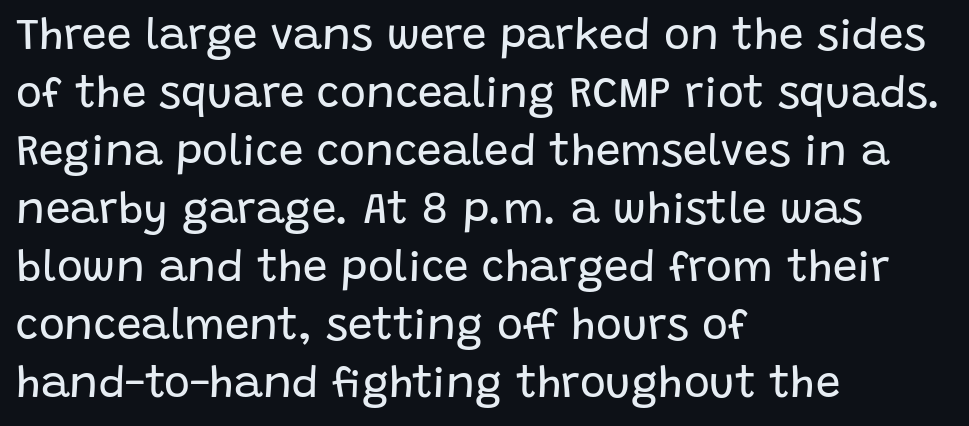
Q: Is the text bold? A: No.
Q: Is the text italic (slanted)? A: No, it is upright.
Q: Is the typeface a serif or a sans-serif typeface? A: Sans-serif.
Q: Is the text underlined? A: No.
Q: How is the paragraph aligned? A: Left-aligned.
Q: Is the spacing between letters normal or unusually wide? A: Normal.
Q: Is the spacing between lines tight, normal or loose? A: Normal.
Q: Width (condensed, normal, or wide)? A: Normal.
Q: Stroke contrast? A: Low.
Q: x-height? A: Large.
Q: Monospaced? A: No.
